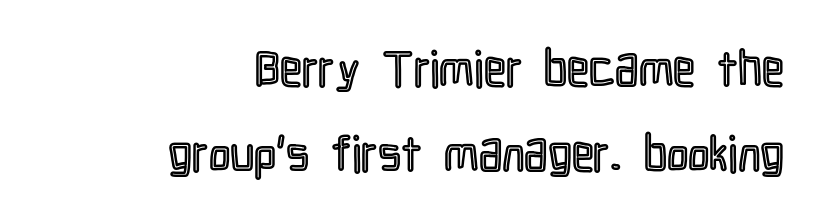
Beneath every word, the page is bare. Each word holds together tightly as a unit, with standard inter-letter gaps. The compositor pushed each line to the right boundary. A roman cut, with each character standing at attention. Looks like regular typesetting: each glyph gets only the width it needs.
